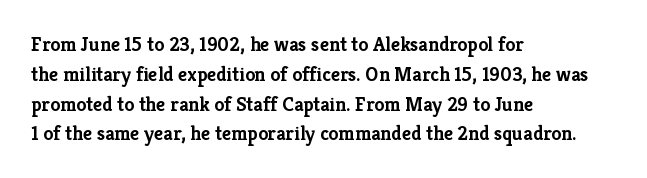
{"italic": "no", "bold": "yes", "underline": "no", "align": "left", "line_spacing": "normal", "line_spacing_ratio": 1.49, "letter_spacing": "normal", "letter_spacing_em": 0.0, "glyph_px": 20}
